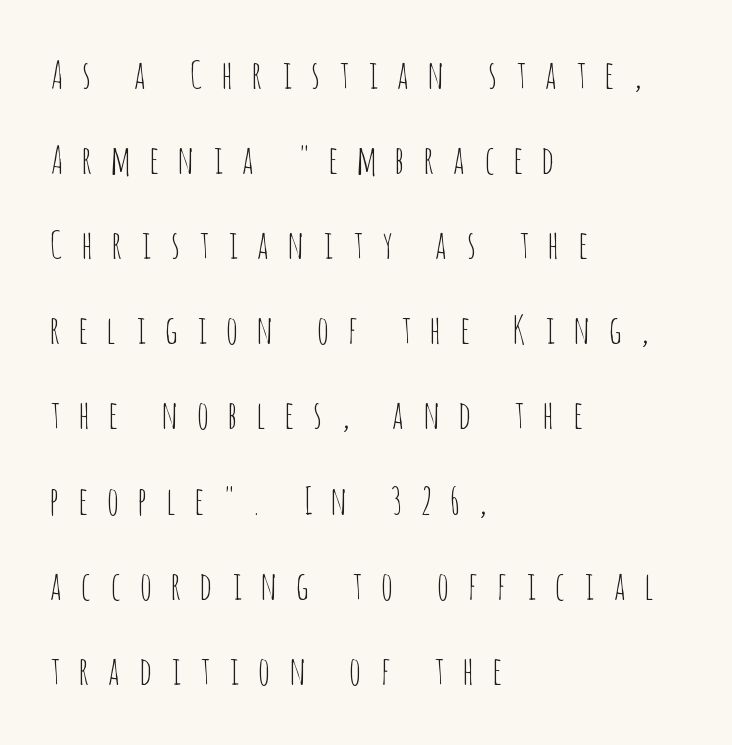
The image shows 38 px thin, condensed sans-serif type, upright; set left-aligned, loose line spacing (2.24x), unusually wide letter spacing (+0.5 em), not underlined; low stroke contrast and a large x-height.
